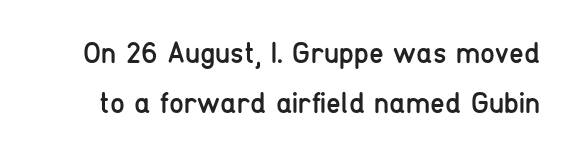
The image shows 30 px regular-weight, condensed sans-serif type, upright; set normal line spacing (1.67x), normal letter spacing, not underlined; low stroke contrast and a medium x-height.
